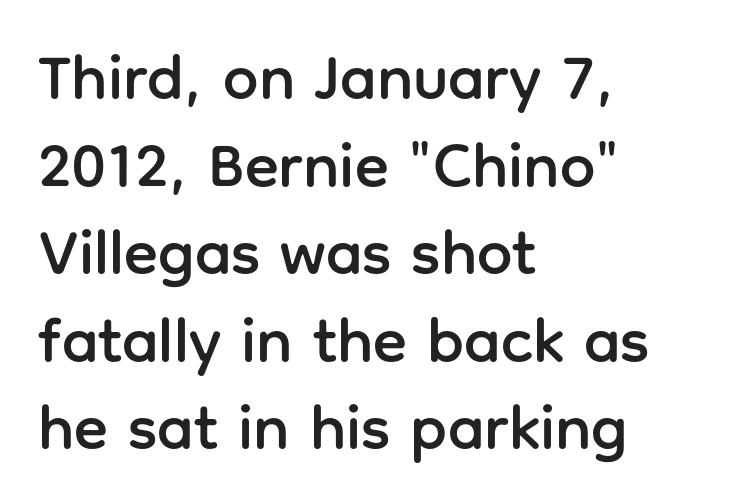
This rendering employs a face without finishing strokes, i.e., a sans-serif. How are the letters spaced? Ordinarily, with no added tracking. The vertical gap from one line to the next is medium. The space directly below the letters is spotless. The passage shown is typed in a proportional face where columns would drift.
